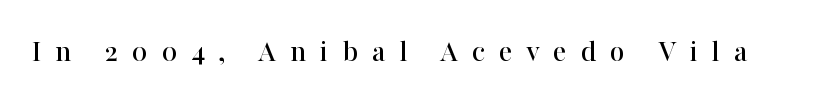
{"serif": "yes", "italic": "no", "width": "normal", "stroke_contrast": "high", "x_height": "medium", "monospaced": "no", "underline": "no", "letter_spacing": "wide", "letter_spacing_em": 0.42, "glyph_px": 32}
